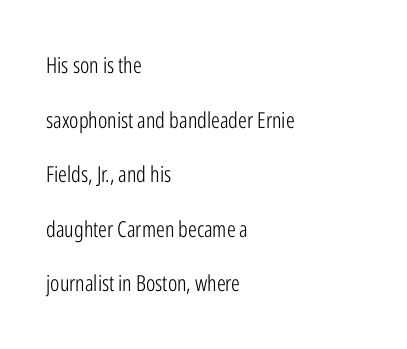
{"italic": "no", "bold": "no", "underline": "no", "align": "left", "line_spacing": "loose", "line_spacing_ratio": 2.48, "letter_spacing": "normal", "letter_spacing_em": 0.0, "glyph_px": 22}
